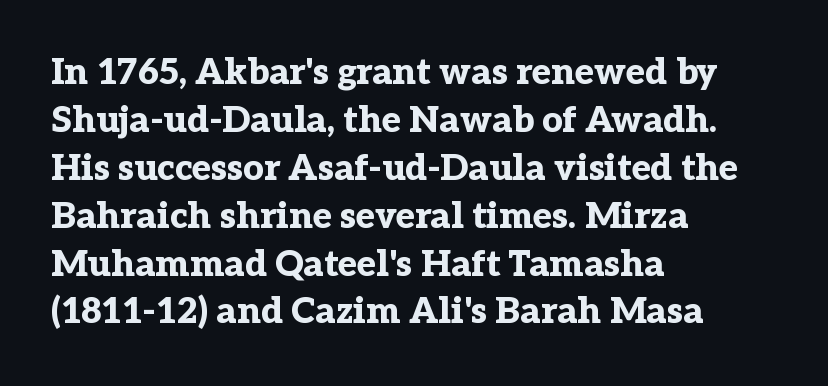
{"serif": "yes", "italic": "no", "bold": "yes", "weight": "bold", "width": "normal", "stroke_contrast": "low", "x_height": "medium", "monospaced": "no", "underline": "no", "align": "left", "line_spacing": "normal", "line_spacing_ratio": 1.33, "letter_spacing": "normal", "letter_spacing_em": 0.0, "glyph_px": 36}
